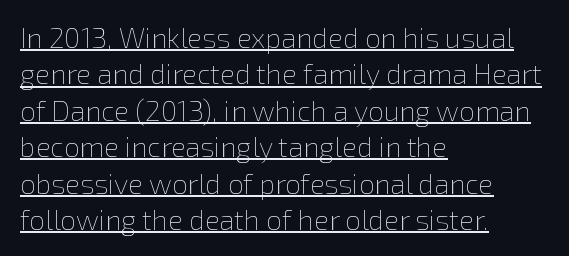
This reads as an unemphasized weight, regular at the heaviest. The axis of the letterforms is exactly vertical. The line texture is even and compact thanks to regular tracking. Here the designer chose a conventional face with non-uniform glyph widths.
